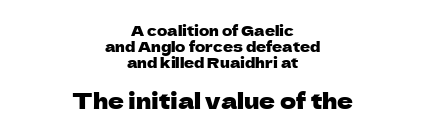
{"italic": "no", "underline": "no", "align": "center", "line_spacing": "tight", "line_spacing_ratio": 1.15, "letter_spacing": "normal", "letter_spacing_em": 0.0, "larger_block": "second", "size_ratio": 1.57, "glyph_px": 22}
